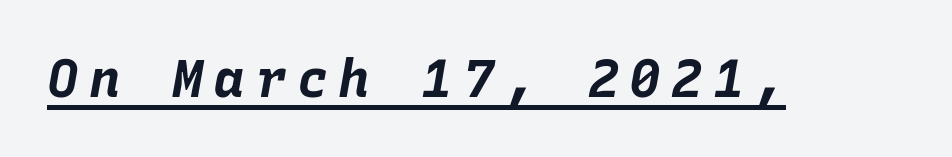
{"italic": "yes", "lean": "right", "slant_degrees": 10, "bold": "yes", "weight": "bold", "width": "normal", "stroke_contrast": "low", "x_height": "large", "monospaced": "yes", "underline": "yes", "letter_spacing": "wide", "letter_spacing_em": 0.2, "glyph_px": 52}
